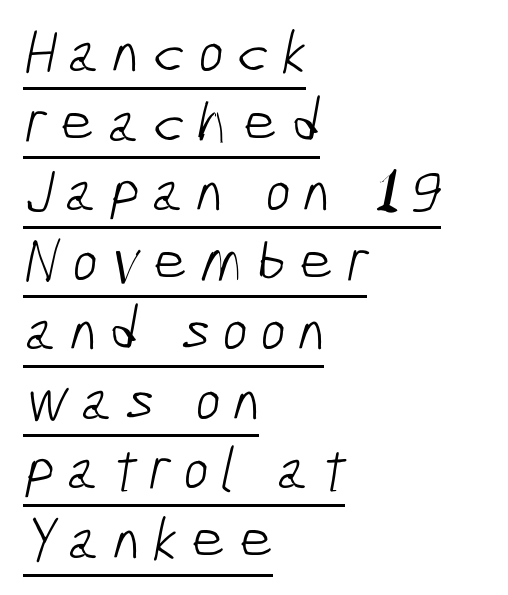
Q: Is the text bold? A: No.
Q: Is the typeface a serif or a sans-serif typeface? A: Sans-serif.
Q: Is the text underlined? A: Yes.
Q: How is the paragraph aligned? A: Left-aligned.
Q: Is the spacing between letters normal or unusually wide? A: Unusually wide.
Q: Is the spacing between lines tight, normal or loose? A: Tight.
Q: Width (condensed, normal, or wide)? A: Condensed.
Q: Stroke contrast? A: Low.
Q: x-height? A: Medium.
Q: Monospaced? A: No.
